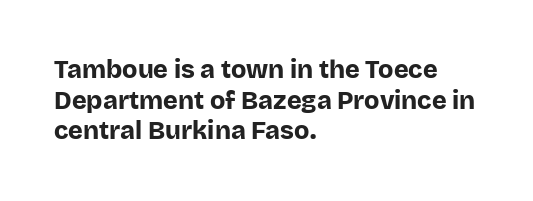
The image shows 25 px bold type, upright; set left-aligned, line spacing 1.23x, normal letter spacing, not underlined.
